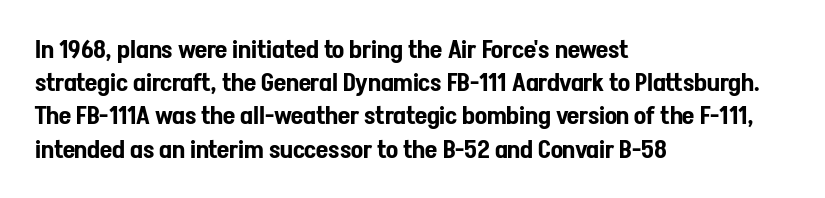
The image shows 25 px text type, upright; set left-aligned, normal line spacing (1.33x), normal letter spacing, not underlined.
